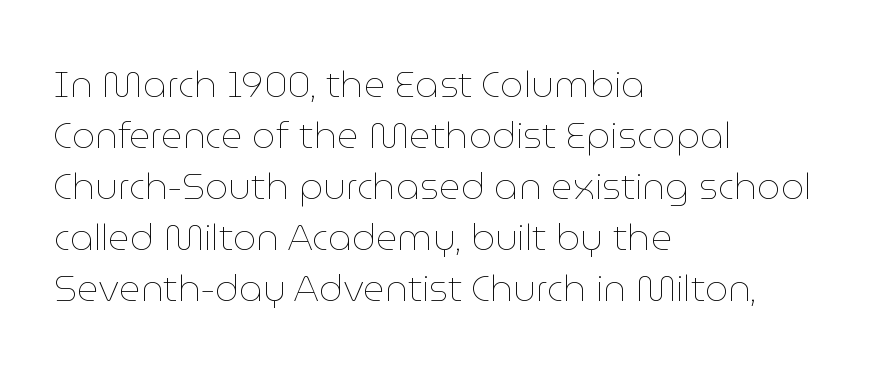
{"italic": "no", "bold": "no", "weight": "thin", "width": "normal", "stroke_contrast": "low", "x_height": "medium", "monospaced": "no", "underline": "no", "align": "left", "line_spacing": "normal", "line_spacing_ratio": 1.38, "letter_spacing": "normal", "letter_spacing_em": 0.0, "glyph_px": 37}
